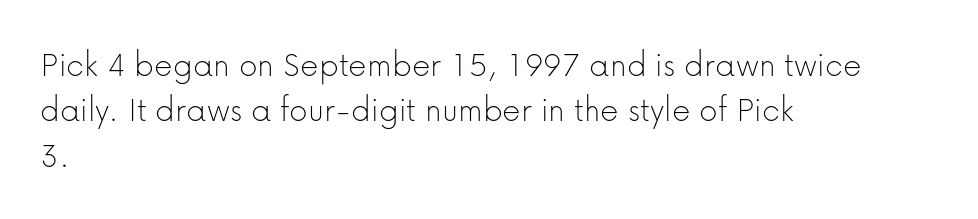
Q: Is the text bold? A: No.
Q: Is the text italic (slanted)? A: No, it is upright.
Q: Is the typeface a serif or a sans-serif typeface? A: Sans-serif.
Q: Is the text underlined? A: No.
Q: How is the paragraph aligned? A: Left-aligned.
Q: Is the spacing between letters normal or unusually wide? A: Normal.
Q: Is the spacing between lines tight, normal or loose? A: Normal.
Q: Width (condensed, normal, or wide)? A: Normal.
Q: Stroke contrast? A: Low.
Q: x-height? A: Medium.
Q: Monospaced? A: No.
